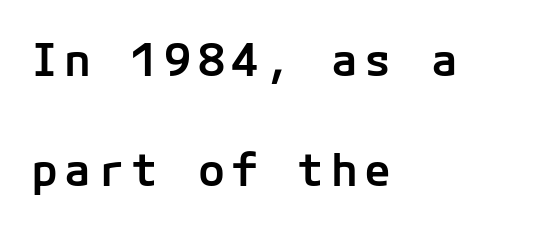
The image shows 45 px semibold sans-serif type, upright; set left-aligned, loose line spacing (2.45x), not underlined; low stroke contrast and a medium x-height.
